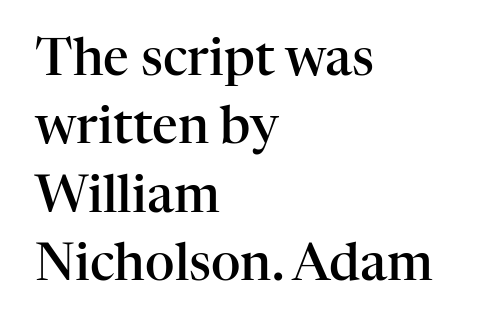
Posture: straight, roman, zero tilt. Looks like regular typesetting: each glyph gets only the width it needs. Is the letter spacing exaggerated? No — it looks like the ordinary default. The leading is moderate, giving the passage an even texture. Type without underlining.
